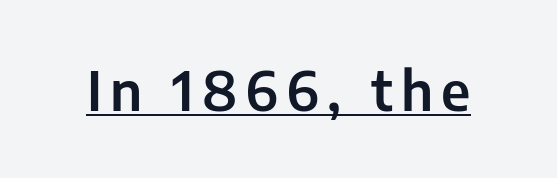
Somebody hit Ctrl+U on this one — the words are underlined. You could not count columns in this text — the font is proportionally spaced. Designer's note — italics off, roman on. The font family rendered here belongs to the sans-serif group.
